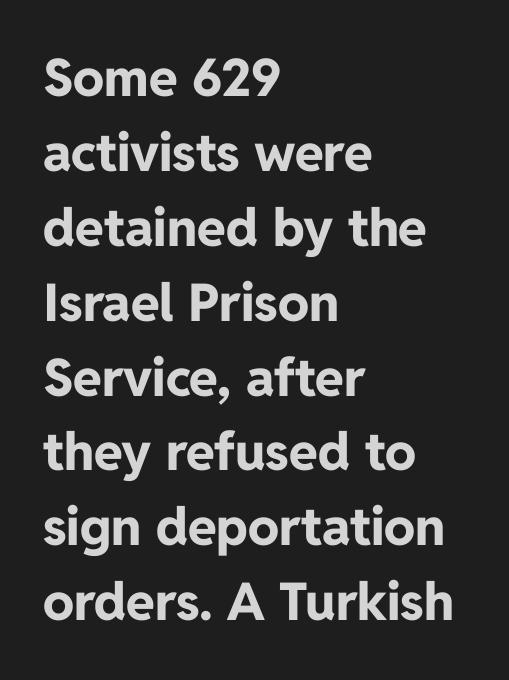
{"serif": "no", "italic": "no", "bold": "yes", "weight": "bold", "width": "normal", "stroke_contrast": "low", "x_height": "medium", "monospaced": "no", "underline": "no", "align": "left", "line_spacing": "normal", "line_spacing_ratio": 1.44, "letter_spacing": "normal", "letter_spacing_em": 0.0, "glyph_px": 52}
